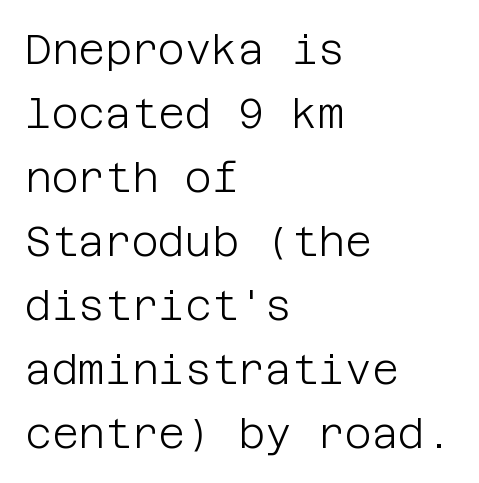
The image shows 41 px light sans-serif type, upright; set left-aligned, normal line spacing (1.56x), normal letter spacing, not underlined; low stroke contrast and a large x-height.
